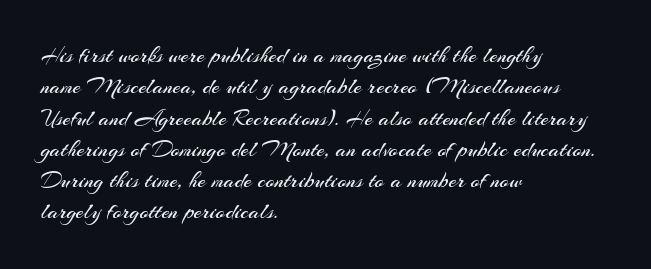
Q: Is the text bold? A: No.
Q: Is the text italic (slanted)? A: Yes.
Q: Is the text underlined? A: No.
Q: How is the paragraph aligned? A: Left-aligned.
Q: Is the spacing between letters normal or unusually wide? A: Normal.
Q: Is the spacing between lines tight, normal or loose? A: Normal.
